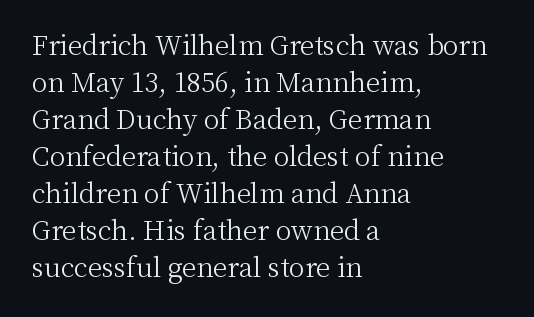
Q: Is the text bold? A: No.
Q: Is the text italic (slanted)? A: No, it is upright.
Q: Is the text underlined? A: No.
Q: How is the paragraph aligned? A: Left-aligned.
Q: Is the spacing between letters normal or unusually wide? A: Normal.
Q: Is the spacing between lines tight, normal or loose? A: Normal.
